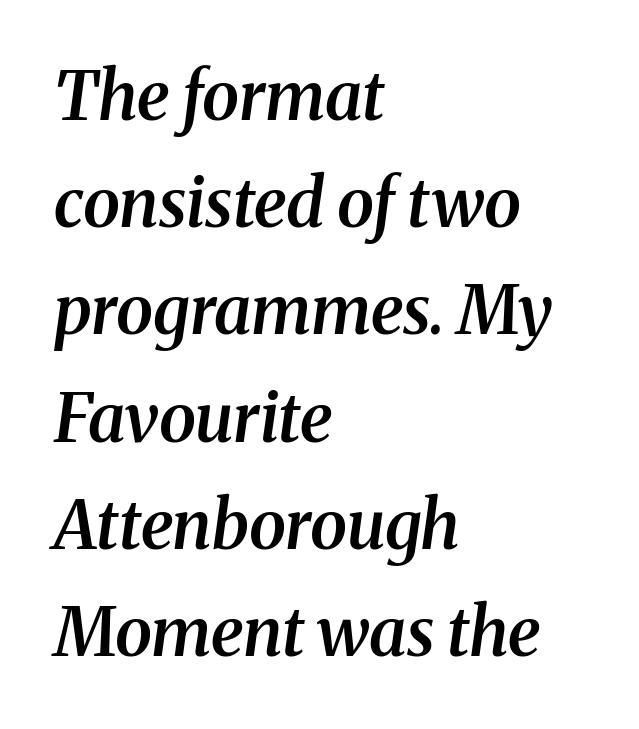
Q: Is the text bold? A: Semi-bold.
Q: Is the text italic (slanted)? A: Yes, it leans right by about 8 degrees.
Q: Is the typeface a serif or a sans-serif typeface? A: Serif.
Q: Is the text underlined? A: No.
Q: How is the paragraph aligned? A: Left-aligned.
Q: Is the spacing between letters normal or unusually wide? A: Normal.
Q: Is the spacing between lines tight, normal or loose? A: Normal.
Q: Width (condensed, normal, or wide)? A: Normal.
Q: Stroke contrast? A: Medium.
Q: x-height? A: Medium.
Q: Monospaced? A: No.
